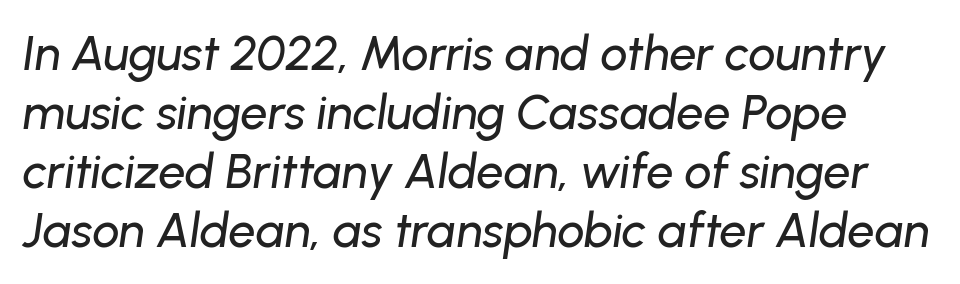
The text carries the slant typical of an italic or oblique font. The glyphs are unaccompanied by any horizontal stroke below them. Words appear dense and cohesive because spacing is normal. Varying glyph widths throughout — classic text-font behaviour.
